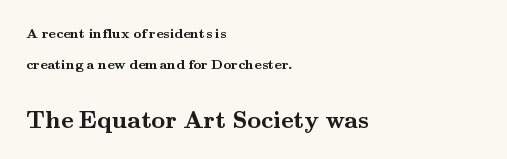
{"italic": "no", "bold": "yes", "underline": "no", "align": "left", "line_spacing": "loose", "line_spacing_ratio": 2.23, "letter_spacing": "normal", "letter_spacing_em": 0.0, "larger_block": "second", "size_ratio": 1.71, "glyph_px": 24}
